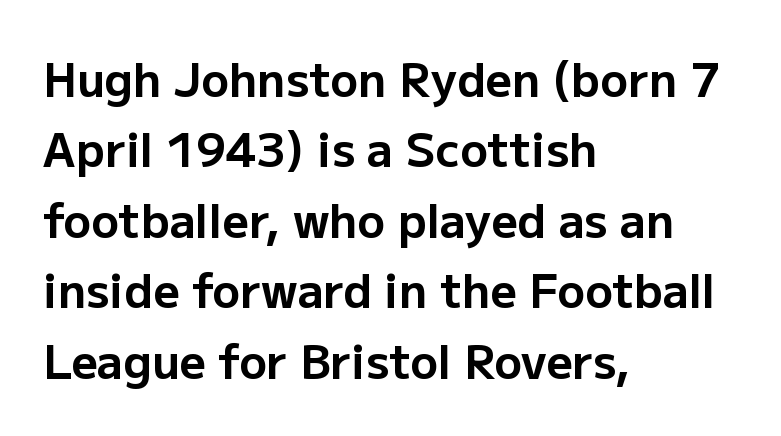
The image shows 46 px bold sans-serif type, upright; set left-aligned, normal line spacing (1.53x), normal letter spacing, not underlined; low stroke contrast and a medium x-height.
